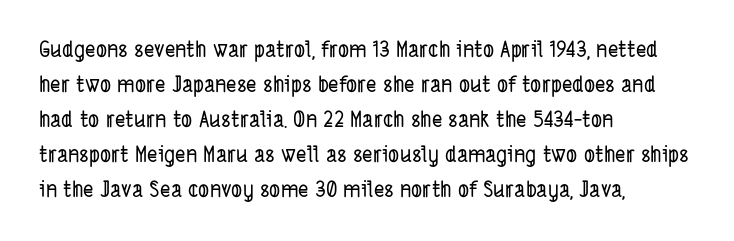
Q: Is the text underlined? A: No.
Q: How is the paragraph aligned? A: Left-aligned.
Q: Is the spacing between letters normal or unusually wide? A: Normal.
Q: Is the spacing between lines tight, normal or loose? A: Normal.
